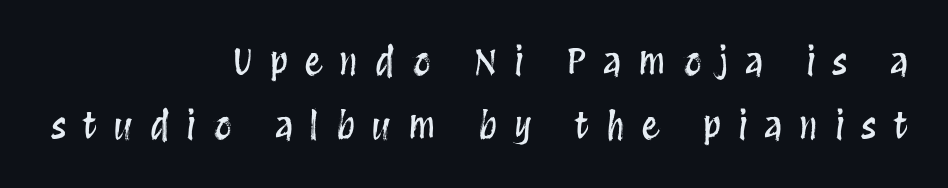
Rule under the text: the space is simply empty. Words appear elongated and porous because spacing is wide. Each letter keeps its own natural width here, so spacing adapts to shape. The setting favours the right margin, as signatures and pull-quotes sometimes do.
